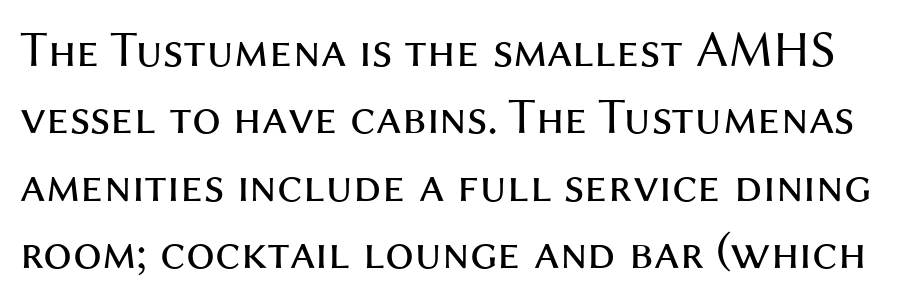
Weight: regular or lighter. Here the designer chose a conventional face with non-uniform glyph widths. Each word holds together tightly as a unit, with standard inter-letter gaps. This rendering features lettering with no underline.
